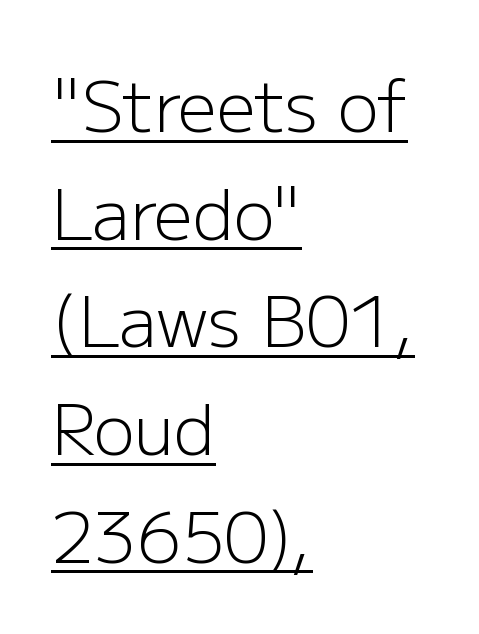
Q: Is the text bold? A: No.
Q: Is the text italic (slanted)? A: No, it is upright.
Q: Is the typeface a serif or a sans-serif typeface? A: Sans-serif.
Q: Is the text underlined? A: Yes.
Q: How is the paragraph aligned? A: Left-aligned.
Q: Is the spacing between letters normal or unusually wide? A: Normal.
Q: Is the spacing between lines tight, normal or loose? A: Normal.
Q: Width (condensed, normal, or wide)? A: Normal.
Q: Stroke contrast? A: Low.
Q: x-height? A: Medium.
Q: Monospaced? A: No.
